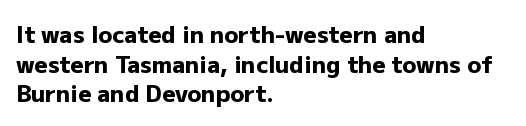
{"italic": "no", "bold": "yes", "underline": "no", "align": "left", "line_spacing": "normal", "line_spacing_ratio": 1.29, "letter_spacing": "normal", "letter_spacing_em": 0.0, "glyph_px": 23}
